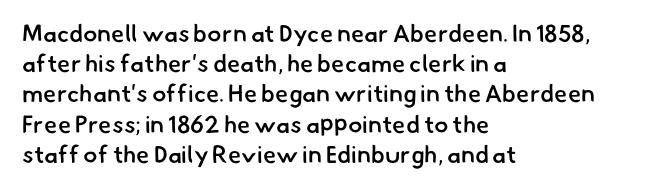
The image shows 24 px text type; set left-aligned, normal line spacing (1.26x), normal letter spacing, not underlined.
